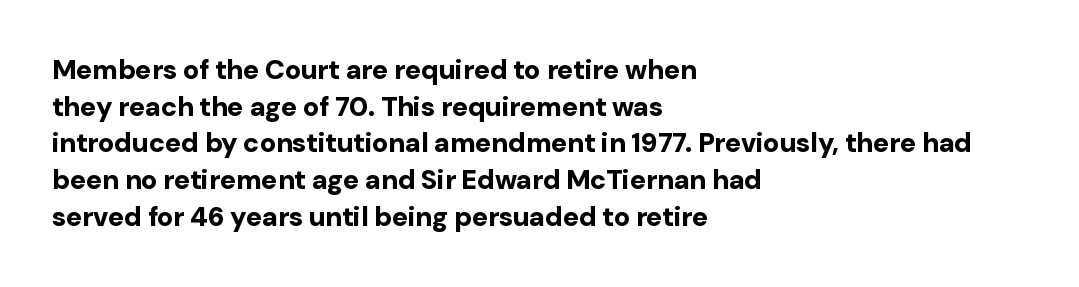
Q: Is the text bold? A: Yes.
Q: Is the text italic (slanted)? A: No, it is upright.
Q: Is the text underlined? A: No.
Q: How is the paragraph aligned? A: Left-aligned.
Q: Is the spacing between letters normal or unusually wide? A: Normal.
Q: Is the spacing between lines tight, normal or loose? A: Normal.
